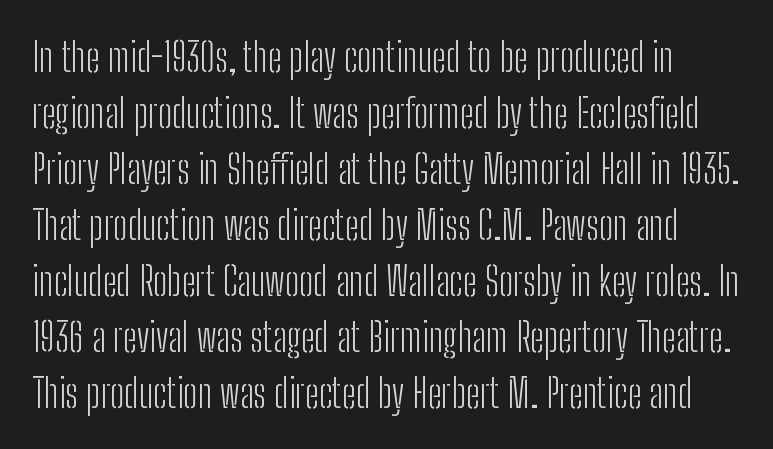
Q: Is the text bold? A: No.
Q: Is the text italic (slanted)? A: No, it is upright.
Q: Is the typeface a serif or a sans-serif typeface? A: Sans-serif.
Q: Is the text underlined? A: No.
Q: Is the spacing between letters normal or unusually wide? A: Normal.
Q: Is the spacing between lines tight, normal or loose? A: Normal.
Q: Width (condensed, normal, or wide)? A: Condensed.
Q: Stroke contrast? A: Low.
Q: x-height? A: Medium.
Q: Monospaced? A: No.
